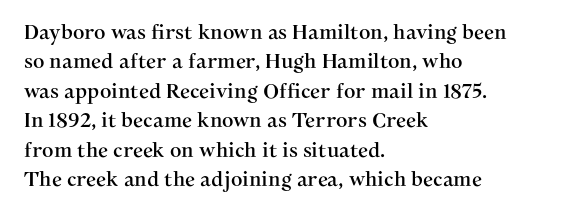
Notice how the passage keeps a crisp vertical edge on the left only. The space directly below the letters is spotless. The designer left line spacing at the default. Honestly, the letter spacing is just normal — you wouldn't notice it. Posture: vertical.
